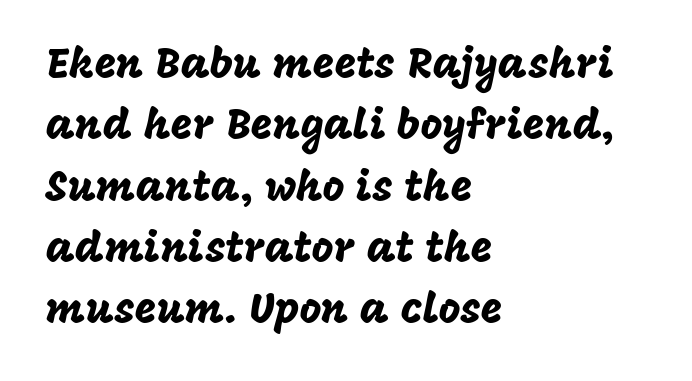
{"serif": "no", "width": "normal", "stroke_contrast": "low", "x_height": "large", "monospaced": "no", "underline": "no", "align": "left", "line_spacing": "normal", "line_spacing_ratio": 1.46, "letter_spacing": "normal", "letter_spacing_em": 0.0, "glyph_px": 42}
